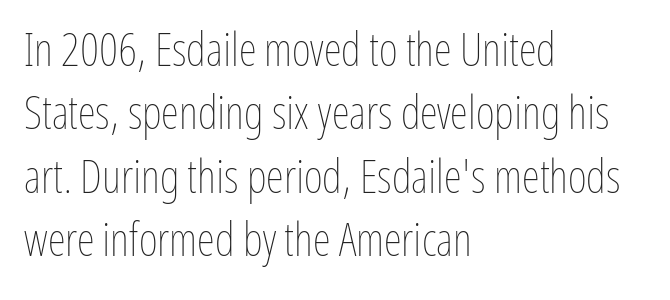
Q: Is the text bold? A: No.
Q: Is the text italic (slanted)? A: No, it is upright.
Q: Is the text underlined? A: No.
Q: How is the paragraph aligned? A: Left-aligned.
Q: Is the spacing between letters normal or unusually wide? A: Normal.
Q: Is the spacing between lines tight, normal or loose? A: Normal.
Q: Width (condensed, normal, or wide)? A: Condensed.
Q: Stroke contrast? A: Low.
Q: x-height? A: Medium.
Q: Monospaced? A: No.
